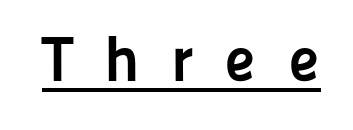
{"serif": "no", "italic": "no", "bold": "yes", "weight": "semibold", "width": "normal", "stroke_contrast": "low", "x_height": "medium", "monospaced": "no", "underline": "yes", "letter_spacing": "wide", "letter_spacing_em": 0.48, "glyph_px": 64}
